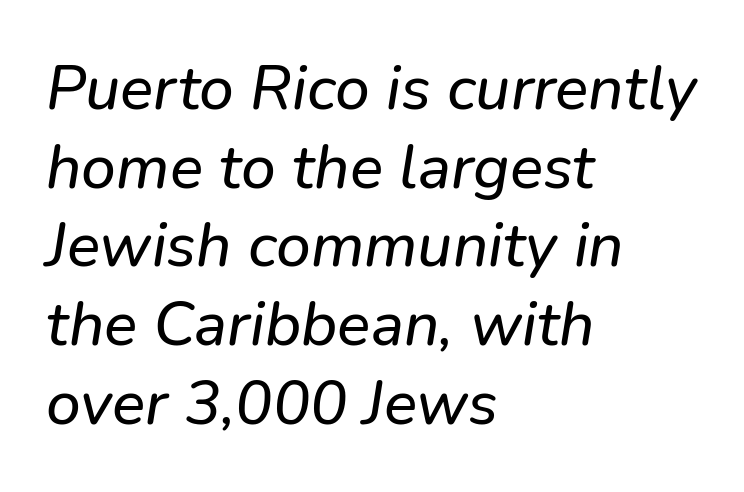
Q: Is the typeface a serif or a sans-serif typeface? A: Sans-serif.
Q: Is the text underlined? A: No.
Q: How is the paragraph aligned? A: Left-aligned.
Q: Is the spacing between letters normal or unusually wide? A: Normal.
Q: Is the spacing between lines tight, normal or loose? A: Normal.
Q: Width (condensed, normal, or wide)? A: Normal.
Q: Stroke contrast? A: Low.
Q: x-height? A: Medium.
Q: Monospaced? A: No.
